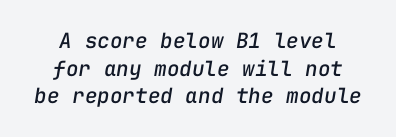
The image shows 21 px text type, italic (leaning right); set centered, normal line spacing (1.31x), normal letter spacing, not underlined.
